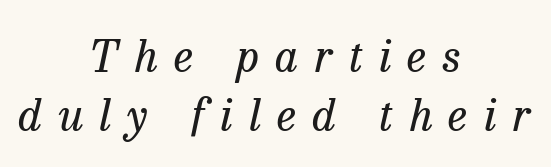
The image shows 44 px regular-weight serif type, italic (leaning right); set centered, normal line spacing (1.34x), unusually wide letter spacing (+0.37 em), not underlined; low stroke contrast and a medium x-height.
